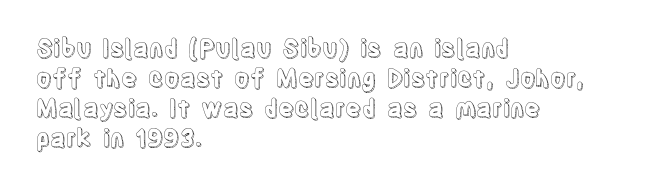
{"italic": "no", "underline": "no", "align": "left", "line_spacing": "normal", "line_spacing_ratio": 1.25, "letter_spacing": "normal", "letter_spacing_em": 0.0, "glyph_px": 24}
